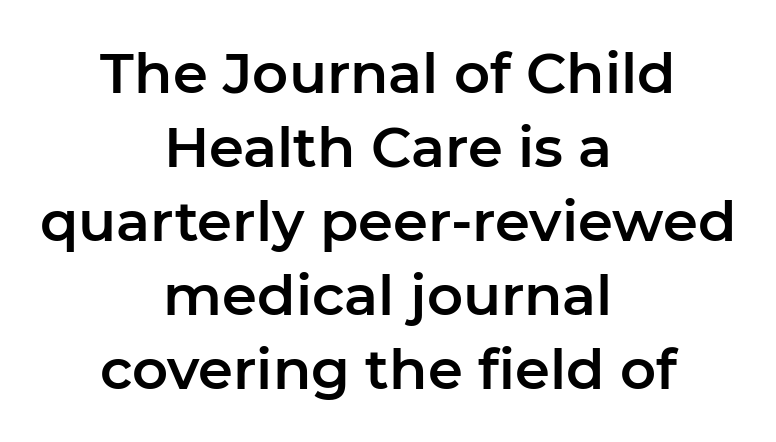
Q: Is the text italic (slanted)? A: No, it is upright.
Q: Is the typeface a serif or a sans-serif typeface? A: Sans-serif.
Q: Is the text underlined? A: No.
Q: How is the paragraph aligned? A: Centered.
Q: Is the spacing between letters normal or unusually wide? A: Normal.
Q: Is the spacing between lines tight, normal or loose? A: Normal.
Q: Width (condensed, normal, or wide)? A: Normal.
Q: Stroke contrast? A: Low.
Q: x-height? A: Medium.
Q: Monospaced? A: No.
